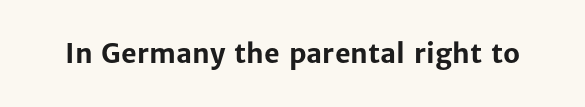
Q: Is the text bold? A: Yes.
Q: Is the text italic (slanted)? A: No, it is upright.
Q: Is the text underlined? A: No.
Q: Is the spacing between letters normal or unusually wide? A: Normal.
